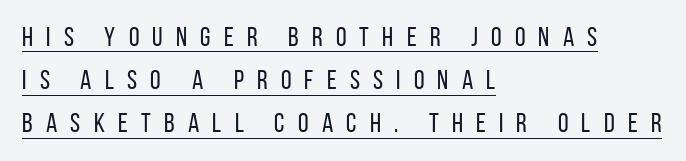
{"italic": "no", "bold": "no", "underline": "yes", "align": "left", "line_spacing": "normal", "line_spacing_ratio": 1.6, "letter_spacing": "wide", "letter_spacing_em": 0.49, "glyph_px": 27}
